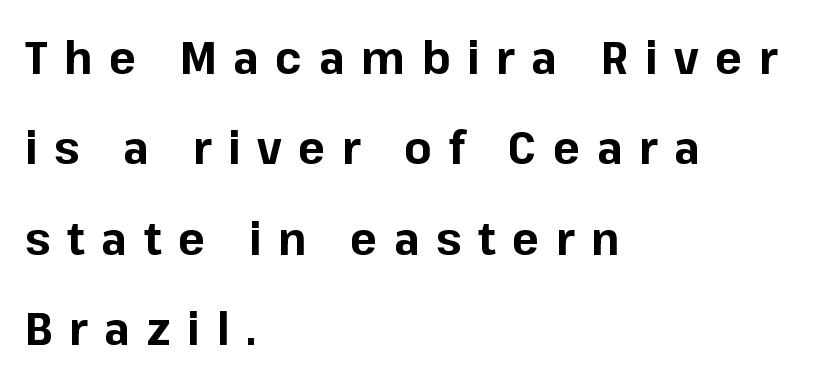
{"serif": "no", "italic": "no", "bold": "yes", "weight": "bold", "width": "normal", "stroke_contrast": "low", "x_height": "medium", "monospaced": "no", "underline": "no", "align": "left", "line_spacing": "loose", "line_spacing_ratio": 2.01, "letter_spacing": "wide", "letter_spacing_em": 0.37, "glyph_px": 45}
